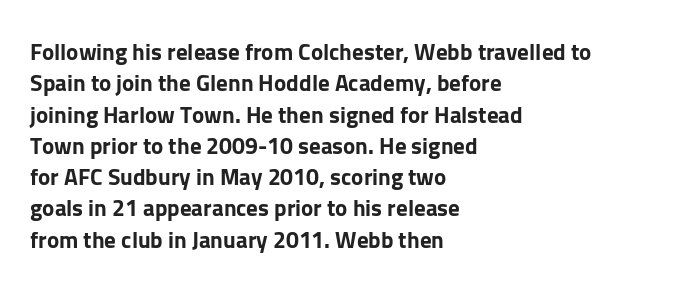
If you drew a line through each stem, it would be perfectly vertical. The face used here has the dense, thick strokes of a bold. All the whitespace from short lines collects on the right. Observe the ordinary spacing: letters are neighbours, not strangers. Rule under the text: the space is simply empty.
